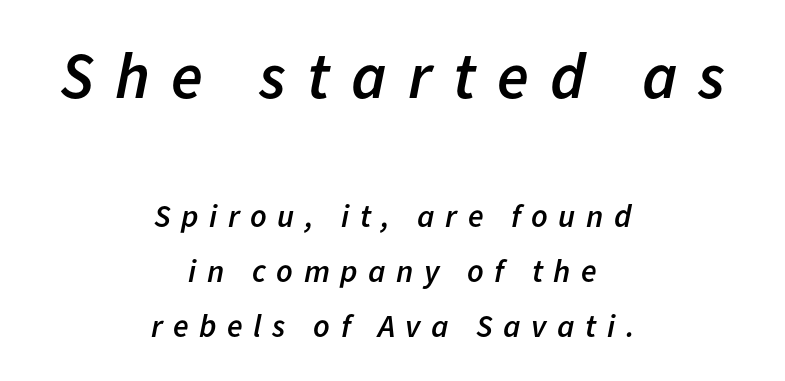
Q: Is the text bold? A: Semi-bold.
Q: Is the text italic (slanted)? A: Yes, it leans right by about 11 degrees.
Q: Is the text underlined? A: No.
Q: How is the paragraph aligned? A: Centered.
Q: Is the spacing between letters normal or unusually wide? A: Unusually wide.
Q: Which block of text is set in a larger size, the first (top) or the second (bottom)? A: The first (top) one.
Q: Width (condensed, normal, or wide)? A: Normal.
Q: Stroke contrast? A: Low.
Q: x-height? A: Medium.
Q: Monospaced? A: No.
